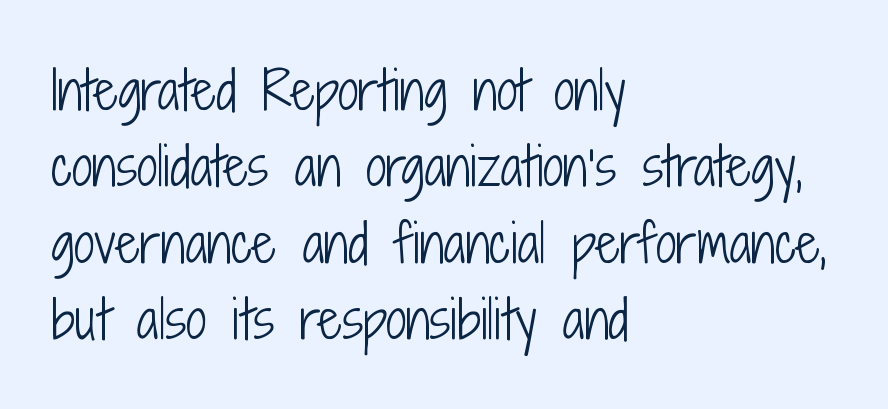
{"serif": "no", "italic": "no", "bold": "no", "weight": "light", "width": "condensed", "stroke_contrast": "low", "x_height": "medium", "monospaced": "no", "underline": "no", "align": "left", "line_spacing": "normal", "line_spacing_ratio": 1.47, "letter_spacing": "normal", "letter_spacing_em": 0.0, "glyph_px": 52}
